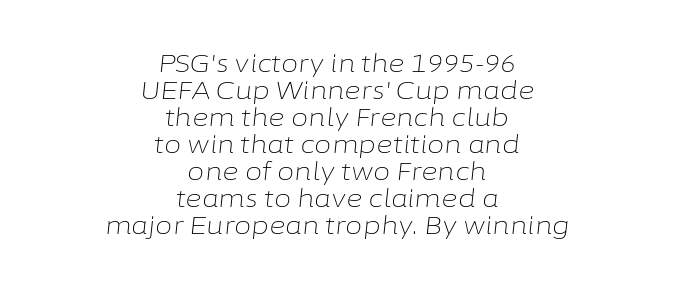
The image shows 25 px text type, italic (leaning right); set centered, tight line spacing (1.08x), normal letter spacing, not underlined.
